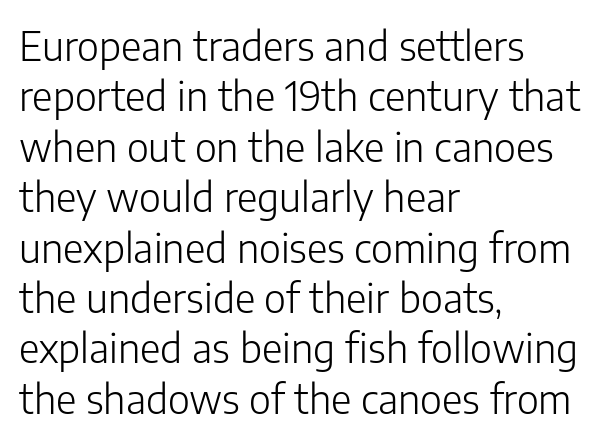
{"serif": "no", "italic": "no", "bold": "no", "weight": "light", "width": "normal", "stroke_contrast": "low", "x_height": "medium", "monospaced": "no", "underline": "no", "align": "left", "line_spacing": "normal", "line_spacing_ratio": 1.26, "letter_spacing": "normal", "letter_spacing_em": 0.0, "glyph_px": 40}
